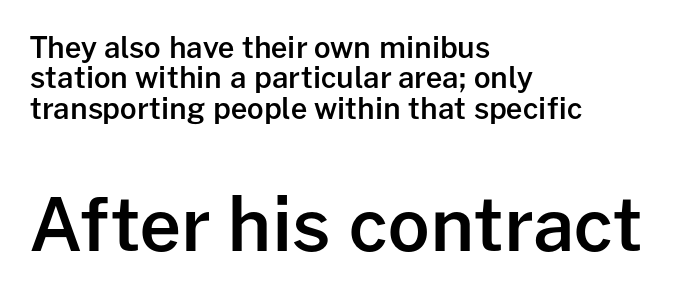
The image shows 73 px semibold sans-serif type, upright; set left-aligned, tight line spacing (1.05x), normal letter spacing, not underlined; the second (bottom) block is 2.52x larger; low stroke contrast and a medium x-height.
